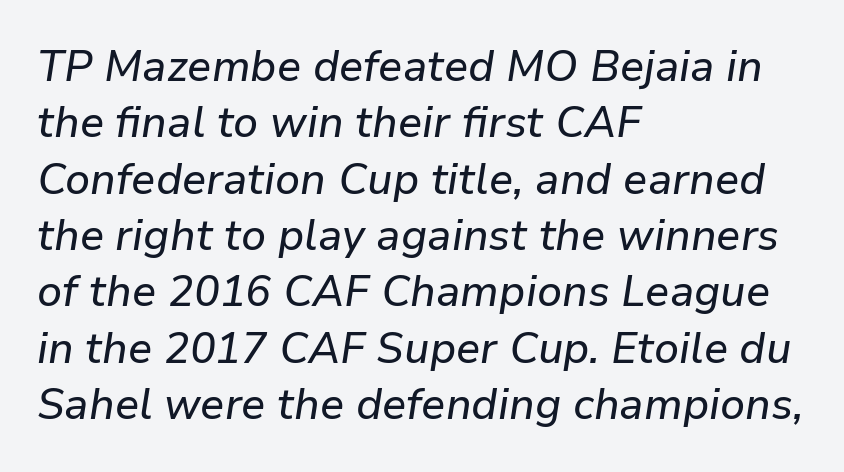
This rendering features lettering with no underline. Quick note: interline space is typical. You could not count columns in this text — the font is proportionally spaced. What stands out about the letter spacing? Nothing — it is the standard amount.
